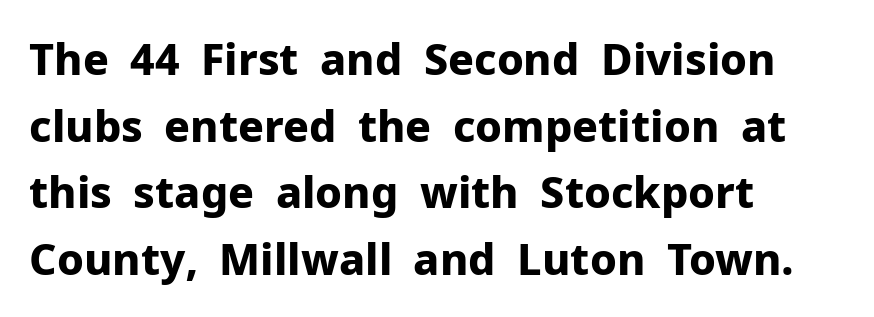
Q: Is the text bold? A: Yes.
Q: Is the text italic (slanted)? A: No, it is upright.
Q: Is the typeface a serif or a sans-serif typeface? A: Sans-serif.
Q: Is the text underlined? A: No.
Q: How is the paragraph aligned? A: Left-aligned.
Q: Is the spacing between letters normal or unusually wide? A: Normal.
Q: Is the spacing between lines tight, normal or loose? A: Normal.
Q: Width (condensed, normal, or wide)? A: Normal.
Q: Stroke contrast? A: Low.
Q: x-height? A: Medium.
Q: Monospaced? A: No.
